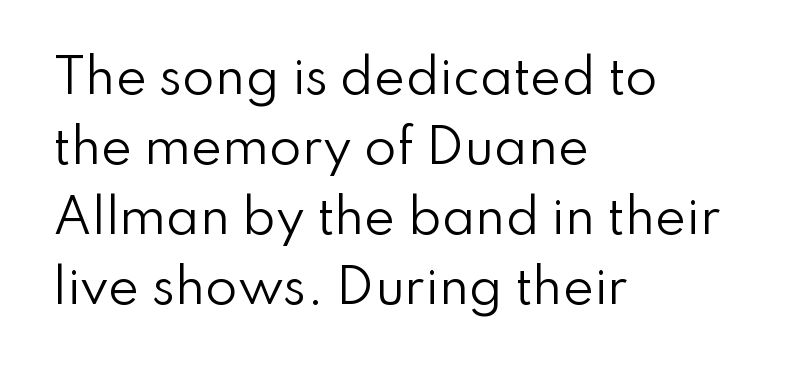
This block has exactly the height ordinary leading produces. This rendering uses left alignment, leaving the right contour irregular. A typesetter would mark this as roman, not italic. Honestly, there is no underline to notice here at all. The typeface has the unassuming heft of standard copy or less.
